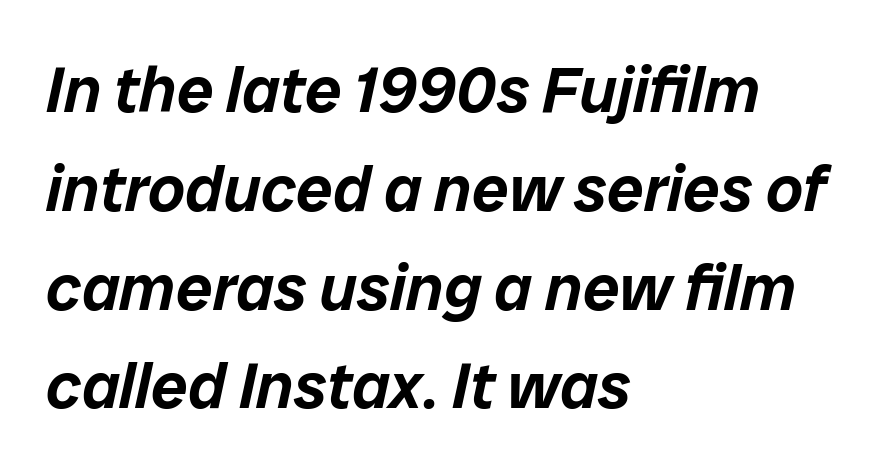
{"italic": "yes", "lean": "right", "slant_degrees": 12, "width": "normal", "stroke_contrast": "low", "x_height": "medium", "monospaced": "no", "underline": "no", "align": "left", "line_spacing": "normal", "line_spacing_ratio": 1.52, "letter_spacing": "normal", "letter_spacing_em": 0.0, "glyph_px": 65}
